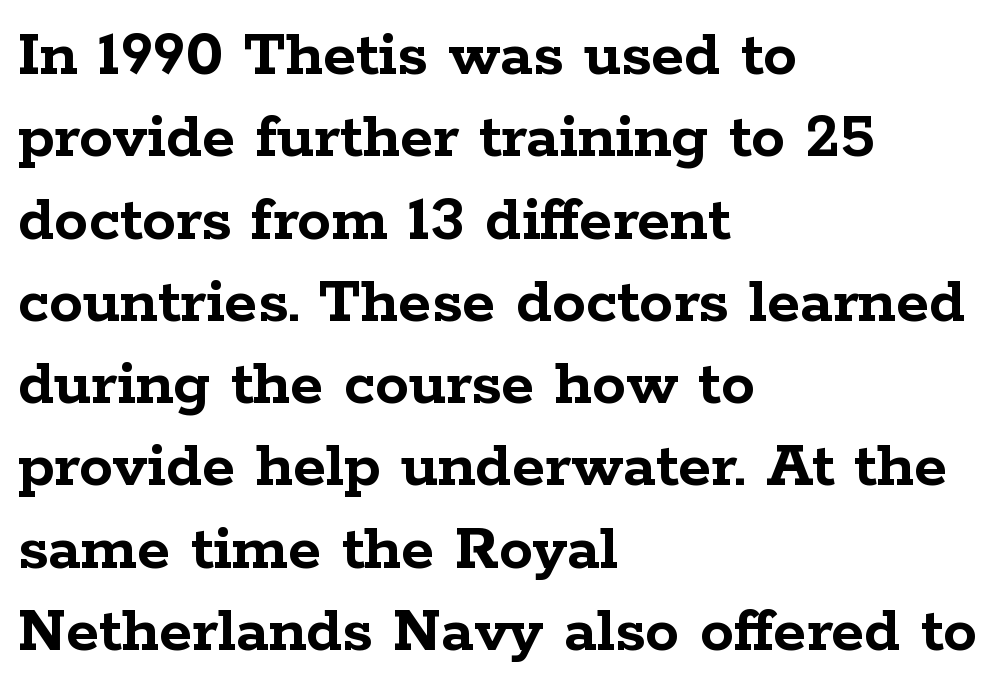
Q: Is the text bold? A: Yes.
Q: Is the text italic (slanted)? A: No, it is upright.
Q: Is the typeface a serif or a sans-serif typeface? A: Serif.
Q: Is the text underlined? A: No.
Q: How is the paragraph aligned? A: Left-aligned.
Q: Is the spacing between letters normal or unusually wide? A: Normal.
Q: Width (condensed, normal, or wide)? A: Wide.
Q: Stroke contrast? A: Low.
Q: x-height? A: Medium.
Q: Monospaced? A: No.
